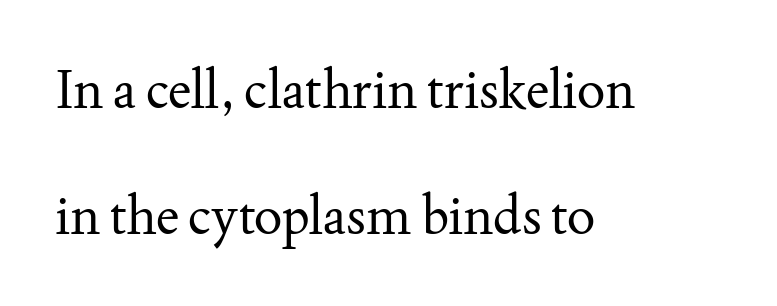
The image shows 53 px regular-weight serif type, upright; set left-aligned, loose line spacing (2.38x), normal letter spacing, not underlined; medium stroke contrast and a small x-height.
